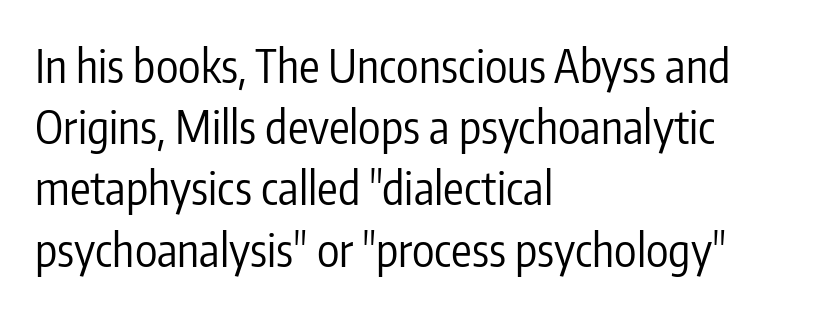
Q: Is the text bold? A: No.
Q: Is the text italic (slanted)? A: No, it is upright.
Q: Is the typeface a serif or a sans-serif typeface? A: Sans-serif.
Q: Is the text underlined? A: No.
Q: How is the paragraph aligned? A: Left-aligned.
Q: Is the spacing between letters normal or unusually wide? A: Normal.
Q: Is the spacing between lines tight, normal or loose? A: Normal.
Q: Width (condensed, normal, or wide)? A: Condensed.
Q: Stroke contrast? A: Low.
Q: x-height? A: Medium.
Q: Monospaced? A: No.
